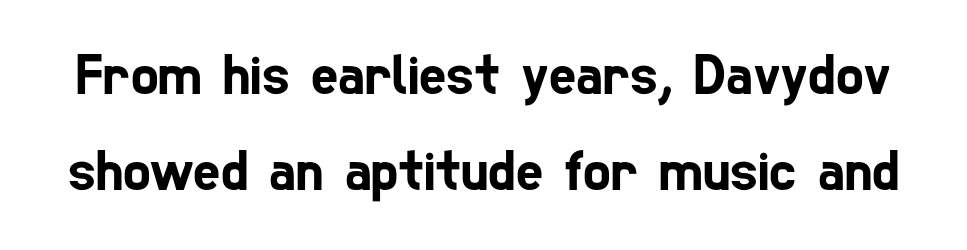
{"serif": "no", "width": "condensed", "stroke_contrast": "low", "x_height": "medium", "monospaced": "no", "underline": "no", "line_spacing": "normal", "line_spacing_ratio": 1.65, "letter_spacing": "normal", "letter_spacing_em": 0.0, "glyph_px": 58}
